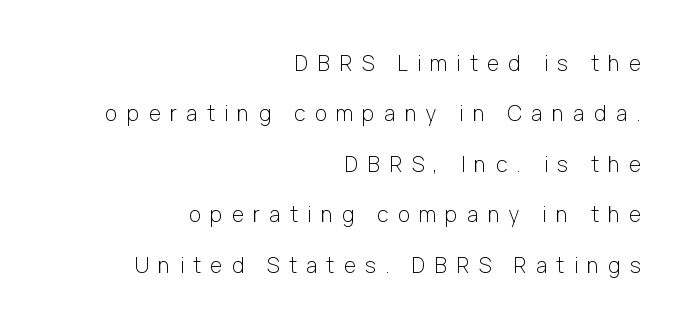
Each new line begins a long way beneath the previous one. The passage shown is not bold in any degree. Unmarked baselines from the first word to the last. Words appear elongated and porous because spacing is wide.
